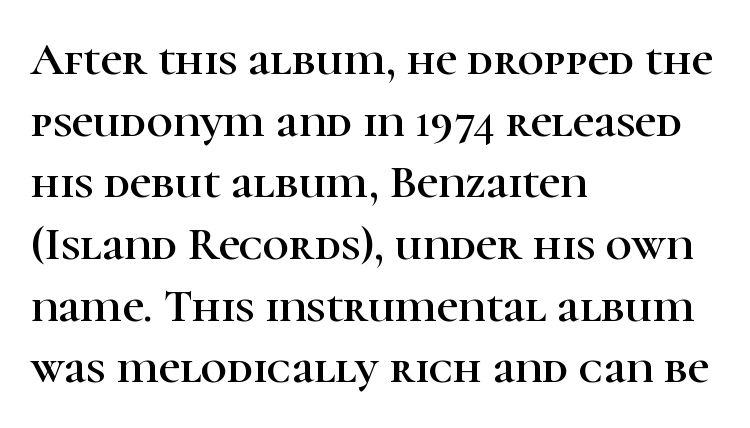
Q: Is the text italic (slanted)? A: No, it is upright.
Q: Is the typeface a serif or a sans-serif typeface? A: Serif.
Q: Is the text underlined? A: No.
Q: How is the paragraph aligned? A: Left-aligned.
Q: Is the spacing between letters normal or unusually wide? A: Normal.
Q: Is the spacing between lines tight, normal or loose? A: Normal.
Q: Width (condensed, normal, or wide)? A: Normal.
Q: Stroke contrast? A: High.
Q: x-height? A: Medium.
Q: Monospaced? A: No.
